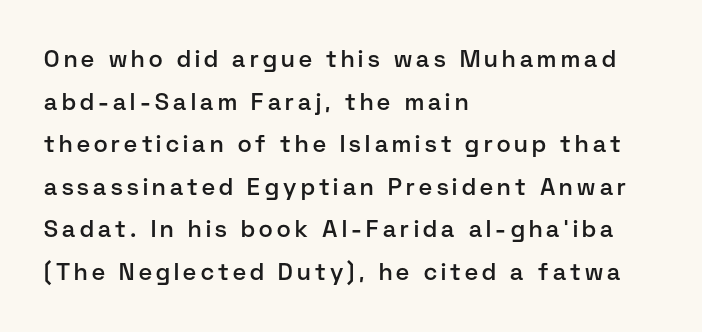
I'd describe the lettering as semibold — firm but not a full bold. The space directly below the letters is spotless. When letters stand straight like this, we call the style roman or upright. The lines are quadded left.
